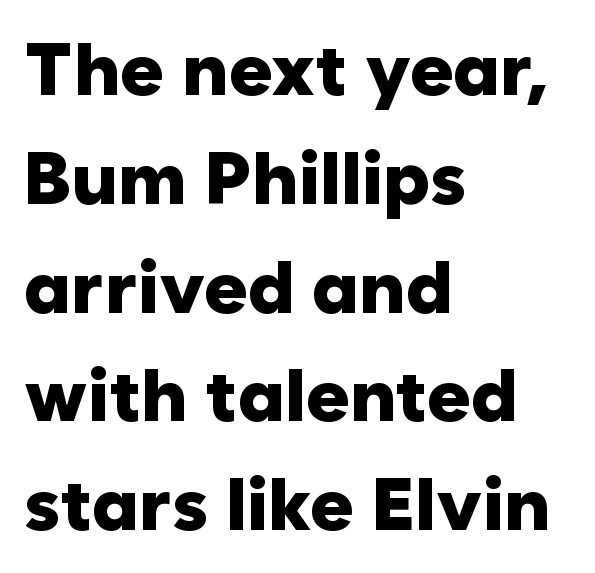
{"serif": "no", "italic": "no", "bold": "yes", "weight": "heavy", "width": "normal", "stroke_contrast": "low", "x_height": "medium", "monospaced": "no", "underline": "no", "align": "left", "line_spacing": "normal", "line_spacing_ratio": 1.47, "letter_spacing": "normal", "letter_spacing_em": 0.0, "glyph_px": 74}
